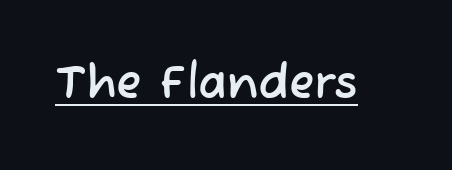
These lines keep a tight, regular rhythm from letter to letter. Each letter keeps its own natural width here, so spacing adapts to shape. The characters display no serif detailing; their extremities are plain. The face used here appears with an underline applied.
